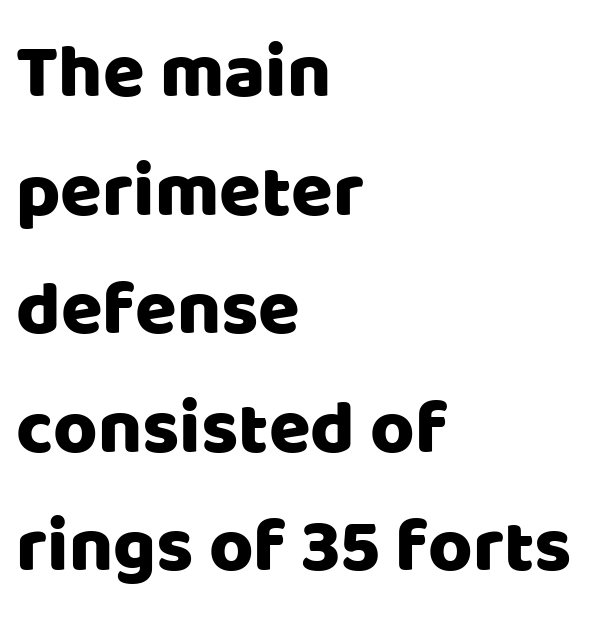
Q: Is the text italic (slanted)? A: No, it is upright.
Q: Is the typeface a serif or a sans-serif typeface? A: Sans-serif.
Q: Is the text underlined? A: No.
Q: How is the paragraph aligned? A: Left-aligned.
Q: Is the spacing between letters normal or unusually wide? A: Normal.
Q: Is the spacing between lines tight, normal or loose? A: Normal.
Q: Width (condensed, normal, or wide)? A: Normal.
Q: Stroke contrast? A: Low.
Q: x-height? A: Large.
Q: Monospaced? A: No.
